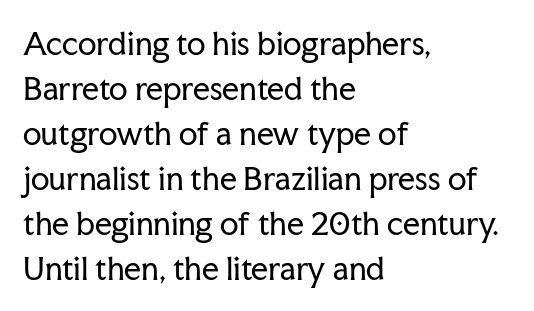
Q: Is the text bold? A: No.
Q: Is the text italic (slanted)? A: No, it is upright.
Q: Is the typeface a serif or a sans-serif typeface? A: Serif.
Q: Is the text underlined? A: No.
Q: How is the paragraph aligned? A: Left-aligned.
Q: Is the spacing between letters normal or unusually wide? A: Normal.
Q: Is the spacing between lines tight, normal or loose? A: Normal.
Q: Width (condensed, normal, or wide)? A: Normal.
Q: Stroke contrast? A: Low.
Q: x-height? A: Medium.
Q: Monospaced? A: No.
